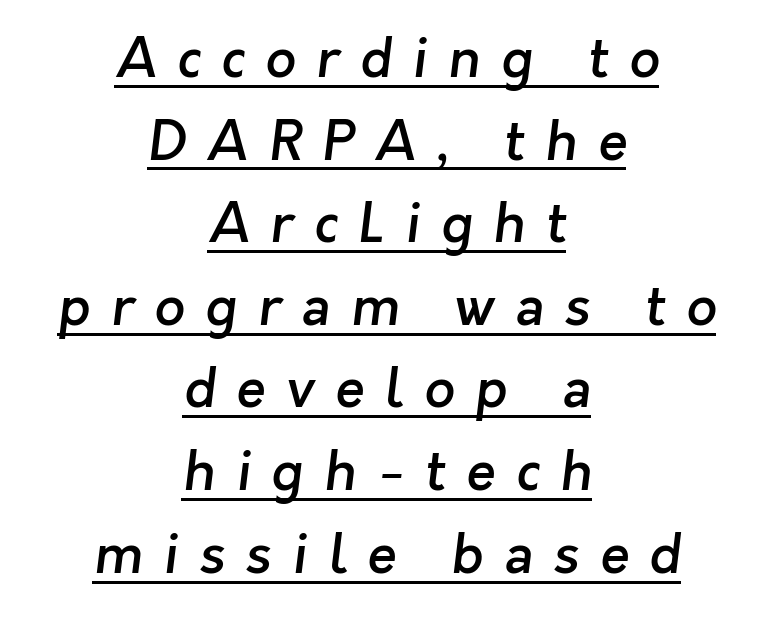
{"serif": "no", "bold": "semi", "weight": "semibold", "width": "normal", "stroke_contrast": "low", "x_height": "medium", "monospaced": "no", "underline": "yes", "align": "center", "line_spacing": "normal", "line_spacing_ratio": 1.53, "letter_spacing": "wide", "letter_spacing_em": 0.38, "glyph_px": 54}
